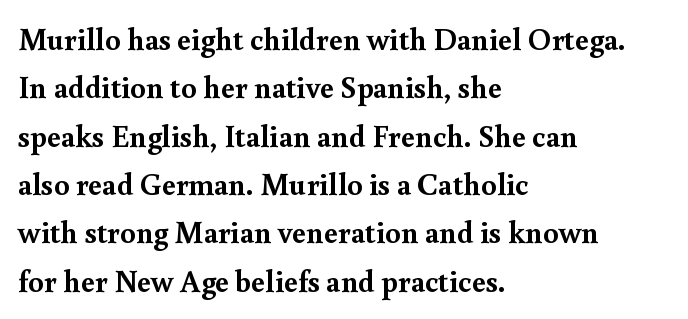
This is serif lettering, the kind often seen in printed books. What's the leading like? Ordinary, nothing unusual. The ragged edge is on the right, which tells us the setting is flush left. In terms of weight, the rendering is a true, heavy bold.
